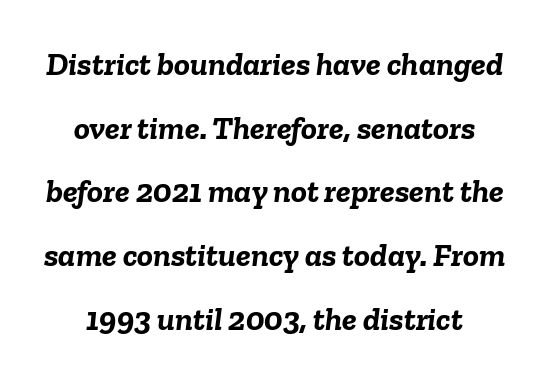
The image shows 33 px semibold type, italic (leaning right); set loose line spacing (1.93x), normal letter spacing, not underlined; low stroke contrast and a medium x-height.
